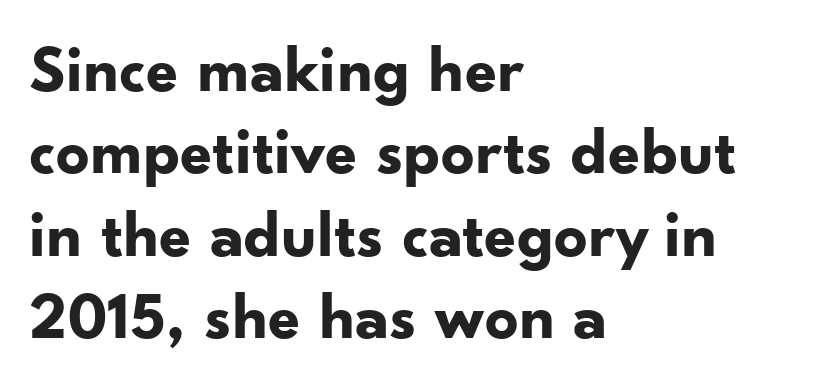
The image shows 66 px bold sans-serif type, upright; set left-aligned, normal line spacing (1.25x), normal letter spacing, not underlined; low stroke contrast and a small x-height.
